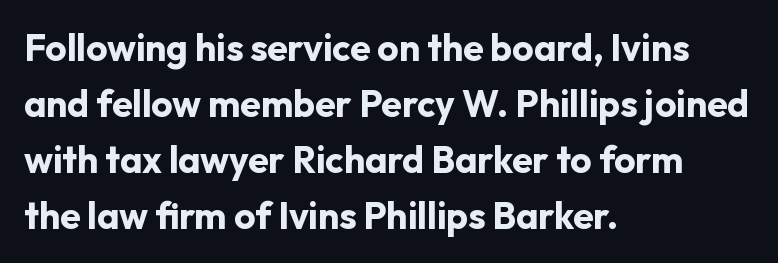
The image shows 37 px bold sans-serif type, upright; set left-aligned, normal line spacing (1.51x), normal letter spacing, not underlined; low stroke contrast and a medium x-height.
